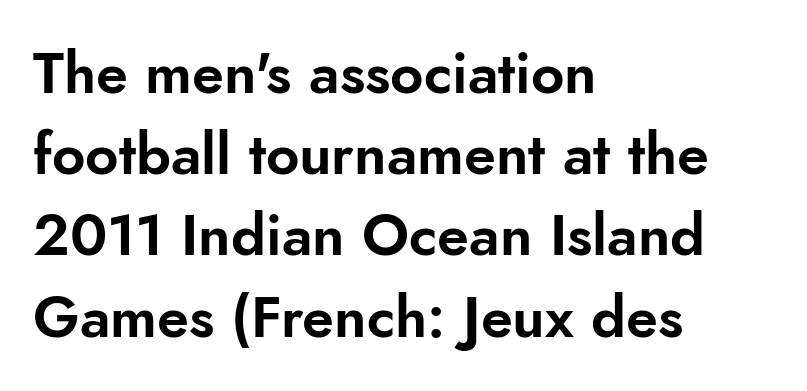
The image shows 58 px sans-serif type, upright; set left-aligned, normal line spacing (1.4x), normal letter spacing, not underlined; low stroke contrast and a small x-height.
